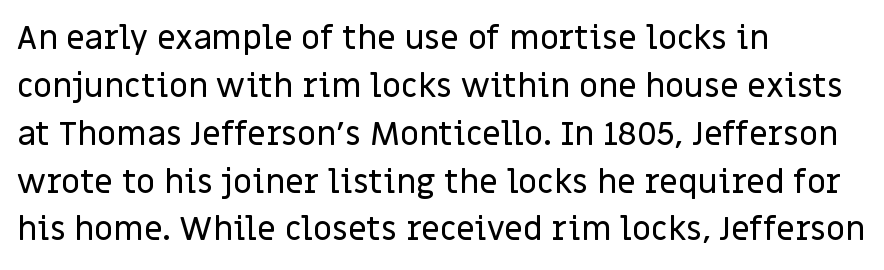
The image shows 33 px sans-serif type, upright; set left-aligned, normal line spacing (1.45x), normal letter spacing, not underlined; low stroke contrast and a large x-height.
